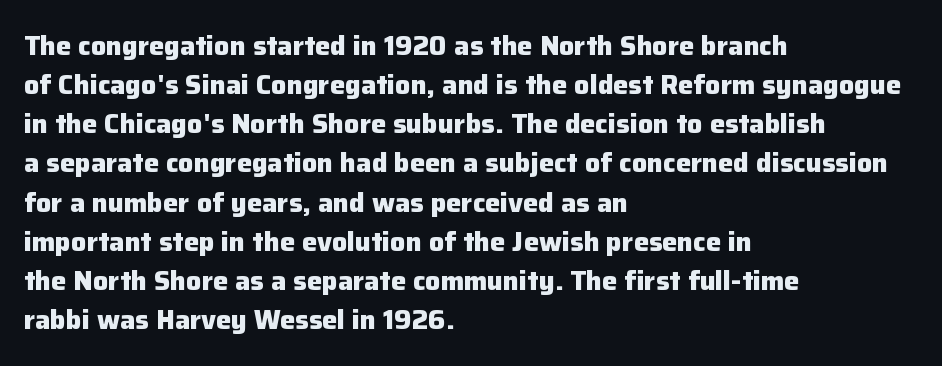
The typography opts for an upright posture over an oblique one. The face used here has the dense, thick strokes of a bold. Words float on clear page, feet unadorned. The typesetter chose a ragged-right arrangement here.
